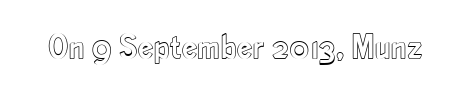
Honestly, the letter spacing is just normal — you wouldn't notice it. Decoration check: the copy has no underline. These lines are rendered in a variable-pitch font. Italic? Not at all — the glyphs are vertical.
